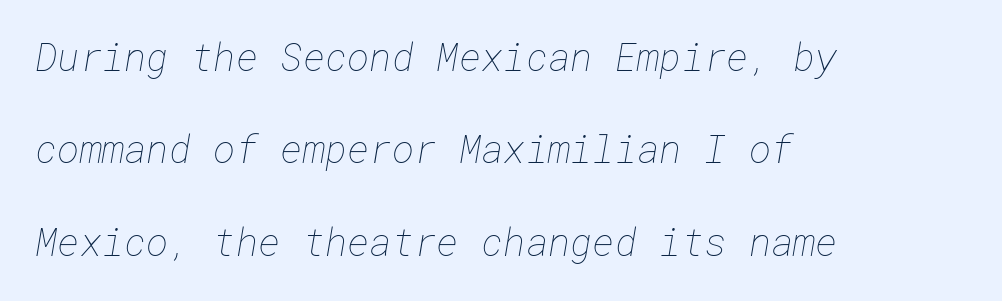
The image shows 38 px thin type; set left-aligned, loose line spacing (2.43x), normal letter spacing, not underlined; low stroke contrast and a medium x-height.
